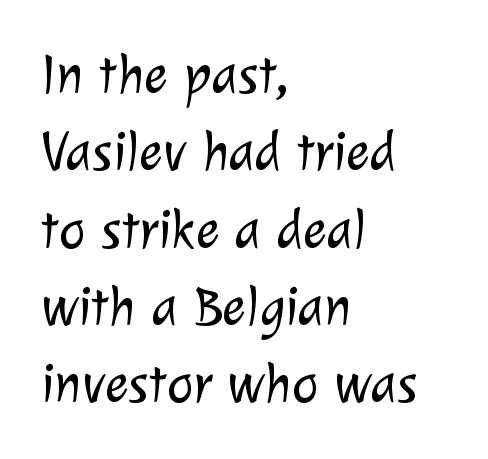
The image shows 56 px light sans-serif type; set left-aligned, normal line spacing (1.38x), normal letter spacing, not underlined; low stroke contrast and a medium x-height.
